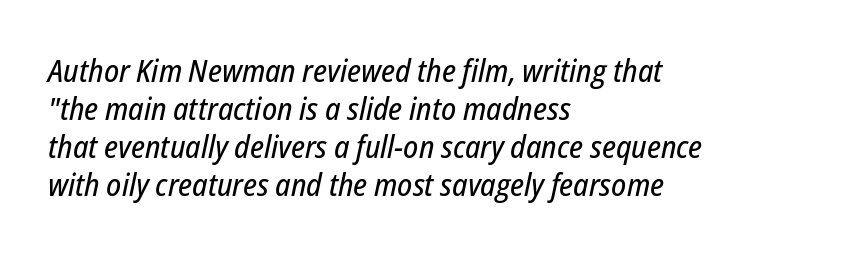
The image shows 31 px condensed type, italic (leaning right); set left-aligned, line spacing 1.23x, normal letter spacing, not underlined; low stroke contrast and a medium x-height.
